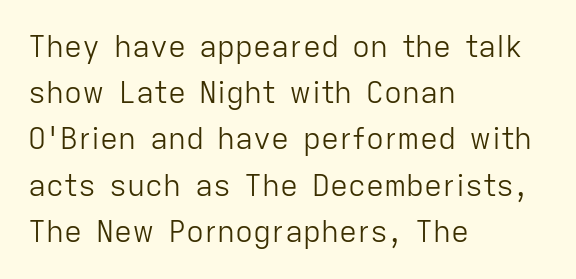
Reading down the block, your eye returns to a fixed left position each line. Examine the stroke ends and you'll find no serifs. The weight tops out at a normal text grade. Regular leading. Standard letterfit; no display-style spreading of the glyphs. Nobody drew a line under any word here.
